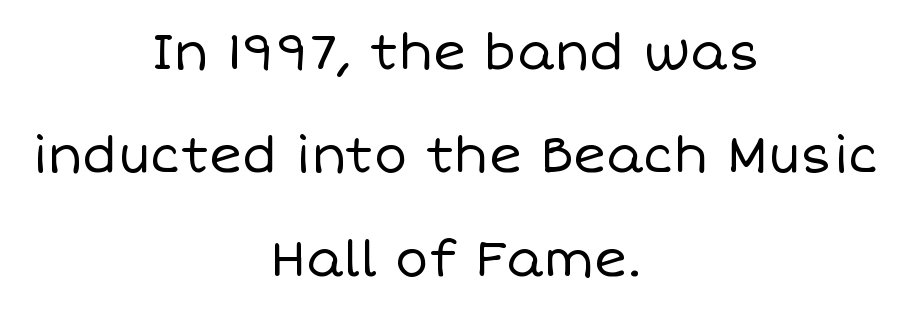
Decoration check: the copy has no underline. Think of a printed novel: that variable character pitch is what you see here. The font sits on the lighter half of the weight spectrum, regular included. Short and long lines alike share a common midpoint.
